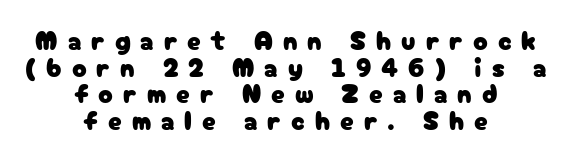
Q: Is the text italic (slanted)? A: No, it is upright.
Q: Is the text underlined? A: No.
Q: How is the paragraph aligned? A: Centered.
Q: Is the spacing between letters normal or unusually wide? A: Unusually wide.
Q: Is the spacing between lines tight, normal or loose? A: Tight.
